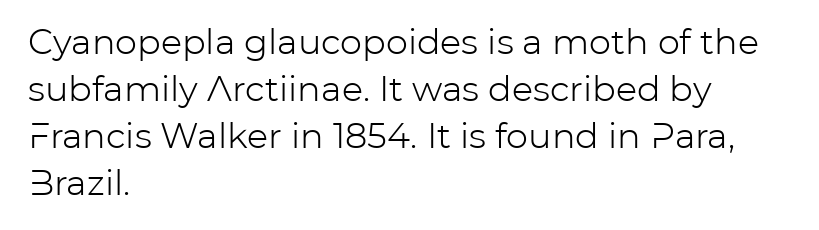
Q: Is the text bold? A: No.
Q: Is the text italic (slanted)? A: No, it is upright.
Q: Is the typeface a serif or a sans-serif typeface? A: Sans-serif.
Q: Is the text underlined? A: No.
Q: How is the paragraph aligned? A: Left-aligned.
Q: Is the spacing between letters normal or unusually wide? A: Normal.
Q: Is the spacing between lines tight, normal or loose? A: Normal.
Q: Width (condensed, normal, or wide)? A: Normal.
Q: Stroke contrast? A: Low.
Q: x-height? A: Medium.
Q: Monospaced? A: No.
